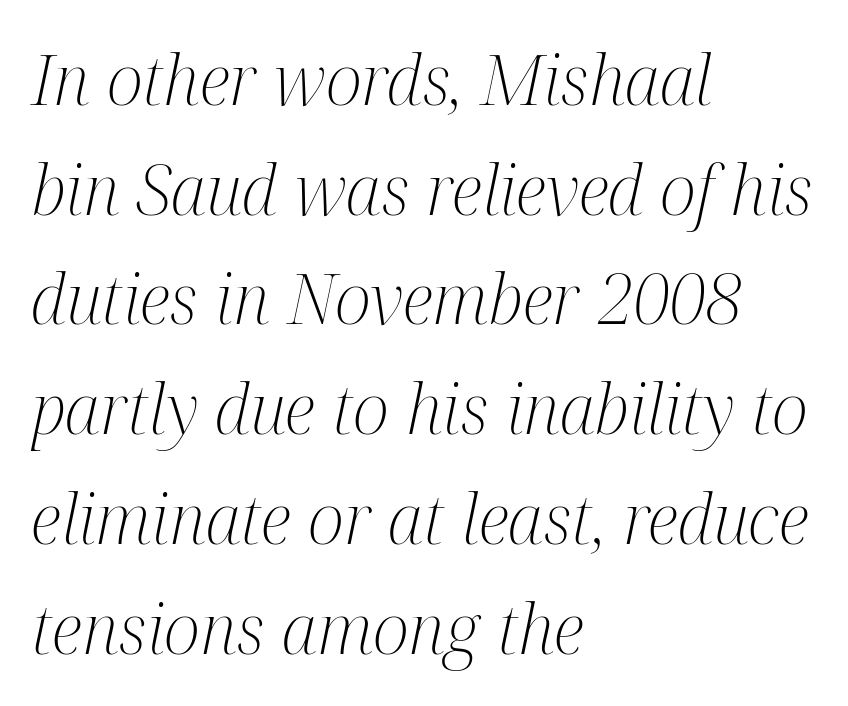
{"serif": "yes", "italic": "yes", "lean": "right", "slant_degrees": 12, "bold": "no", "weight": "light", "width": "condensed", "stroke_contrast": "medium", "x_height": "medium", "monospaced": "no", "underline": "no", "align": "left", "line_spacing": "normal", "line_spacing_ratio": 1.59, "letter_spacing": "normal", "letter_spacing_em": 0.0, "glyph_px": 69}
